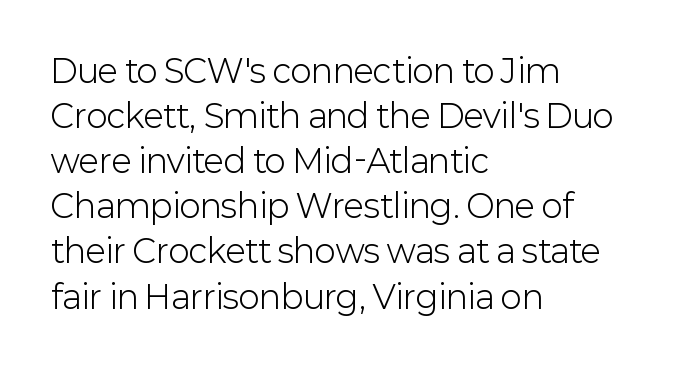
{"serif": "no", "italic": "no", "bold": "no", "weight": "light", "width": "normal", "stroke_contrast": "low", "x_height": "medium", "monospaced": "no", "underline": "no", "align": "left", "line_spacing": "normal", "line_spacing_ratio": 1.41, "letter_spacing": "normal", "letter_spacing_em": 0.0, "glyph_px": 32}
